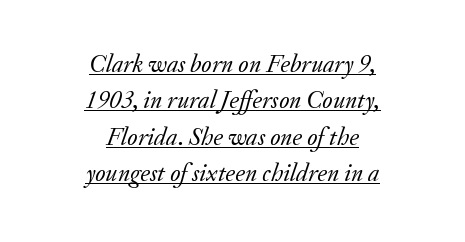
{"italic": "yes", "lean": "right", "slant_degrees": 20, "bold": "no", "underline": "yes", "align": "center", "line_spacing": "normal", "line_spacing_ratio": 1.46, "letter_spacing": "normal", "letter_spacing_em": 0.0, "glyph_px": 25}
